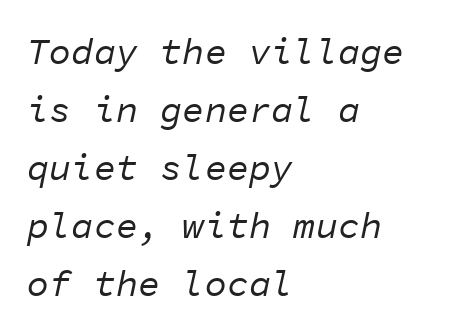
{"italic": "yes", "lean": "right", "slant_degrees": 11, "bold": "no", "weight": "regular", "width": "normal", "stroke_contrast": "low", "x_height": "medium", "monospaced": "yes", "underline": "no", "align": "left", "line_spacing": "normal", "line_spacing_ratio": 1.57, "letter_spacing": "normal", "letter_spacing_em": 0.0, "glyph_px": 37}
